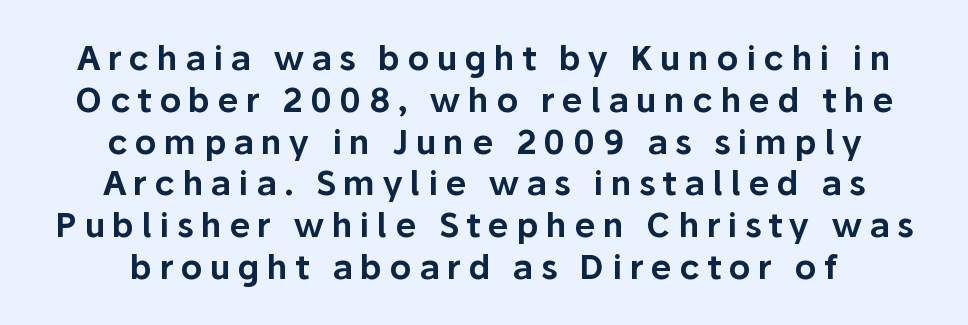
The image shows 34 px sans-serif type, upright; set centered, line spacing 1.23x, unusually wide letter spacing (+0.21 em), not underlined; low stroke contrast and a medium x-height.
